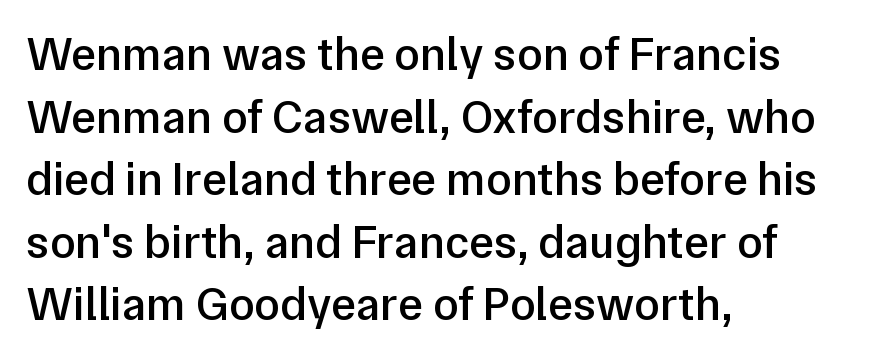
Q: Is the text bold? A: Semi-bold.
Q: Is the text italic (slanted)? A: No, it is upright.
Q: Is the typeface a serif or a sans-serif typeface? A: Sans-serif.
Q: Is the text underlined? A: No.
Q: How is the paragraph aligned? A: Left-aligned.
Q: Is the spacing between letters normal or unusually wide? A: Normal.
Q: Is the spacing between lines tight, normal or loose? A: Normal.
Q: Width (condensed, normal, or wide)? A: Normal.
Q: Stroke contrast? A: Low.
Q: x-height? A: Medium.
Q: Monospaced? A: No.
